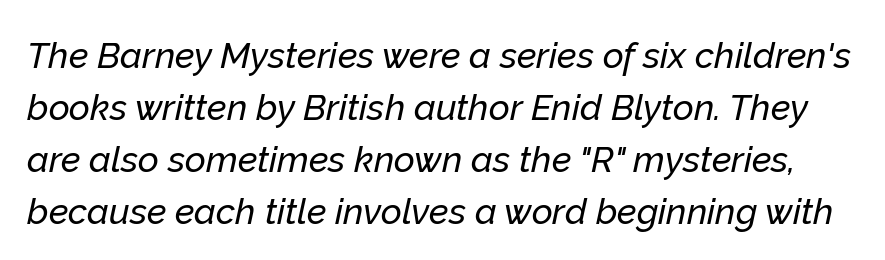
{"italic": "yes", "lean": "right", "slant_degrees": 12, "width": "normal", "stroke_contrast": "low", "x_height": "medium", "monospaced": "no", "underline": "no", "line_spacing": "normal", "line_spacing_ratio": 1.44, "letter_spacing": "normal", "letter_spacing_em": 0.0, "glyph_px": 36}
